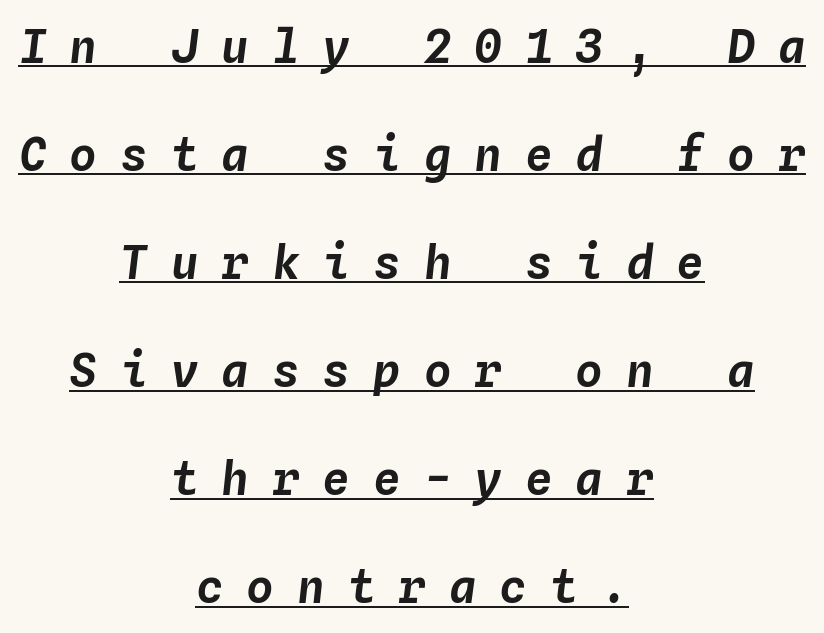
The image shows 46 px text type, italic (leaning right), monospaced; set centered, loose line spacing (2.35x), unusually wide letter spacing (+0.5 em), underlined; low stroke contrast and a medium x-height.
